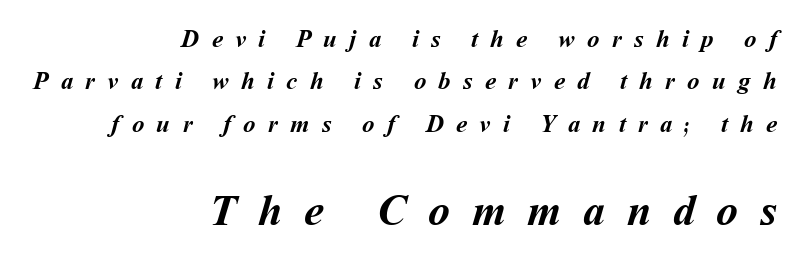
The image shows 44 px semibold type; set right-aligned, normal line spacing (1.7x), unusually wide letter spacing (+0.49 em), not underlined; the second (bottom) block is 1.76x larger; medium stroke contrast and a medium x-height.
